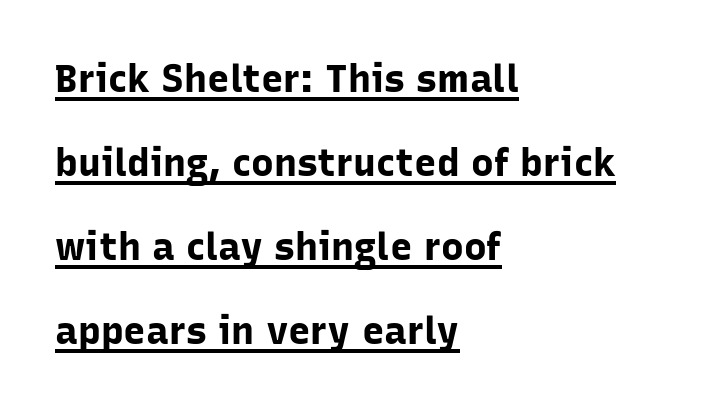
The image shows 38 px bold sans-serif type, upright; set left-aligned, loose line spacing (2.21x), normal letter spacing, underlined; low stroke contrast and a medium x-height.
